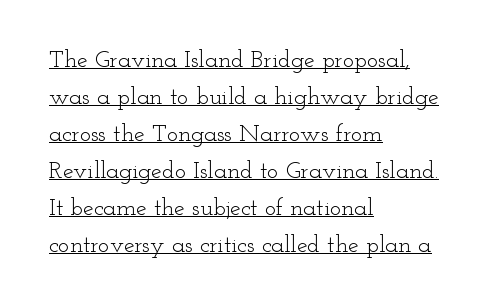
{"italic": "no", "bold": "no", "underline": "yes", "align": "left", "line_spacing": "normal", "line_spacing_ratio": 1.54, "letter_spacing": "normal", "letter_spacing_em": 0.0, "glyph_px": 24}
